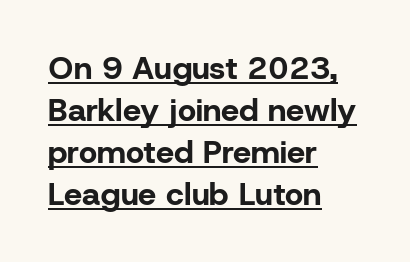
The image shows 32 px bold sans-serif type, upright; set left-aligned, normal line spacing (1.31x), normal letter spacing, underlined; low stroke contrast and a medium x-height.
